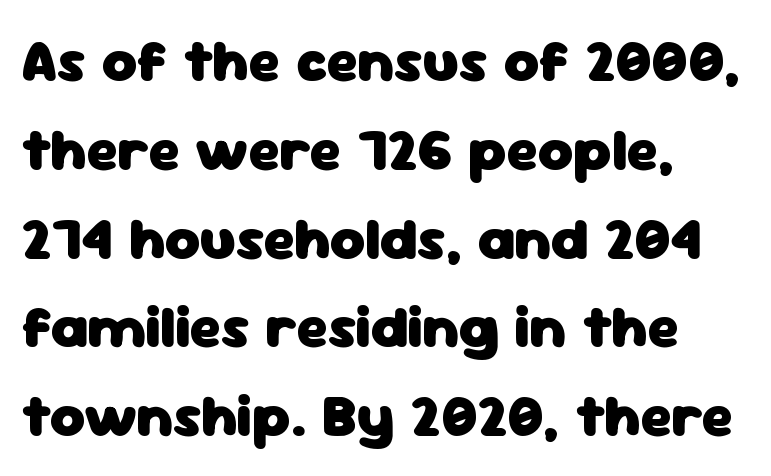
Q: Is the text bold? A: Yes.
Q: Is the text italic (slanted)? A: No, it is upright.
Q: Is the typeface a serif or a sans-serif typeface? A: Sans-serif.
Q: Is the text underlined? A: No.
Q: How is the paragraph aligned? A: Left-aligned.
Q: Is the spacing between letters normal or unusually wide? A: Normal.
Q: Is the spacing between lines tight, normal or loose? A: Normal.
Q: Width (condensed, normal, or wide)? A: Normal.
Q: Stroke contrast? A: Low.
Q: x-height? A: Medium.
Q: Monospaced? A: No.
